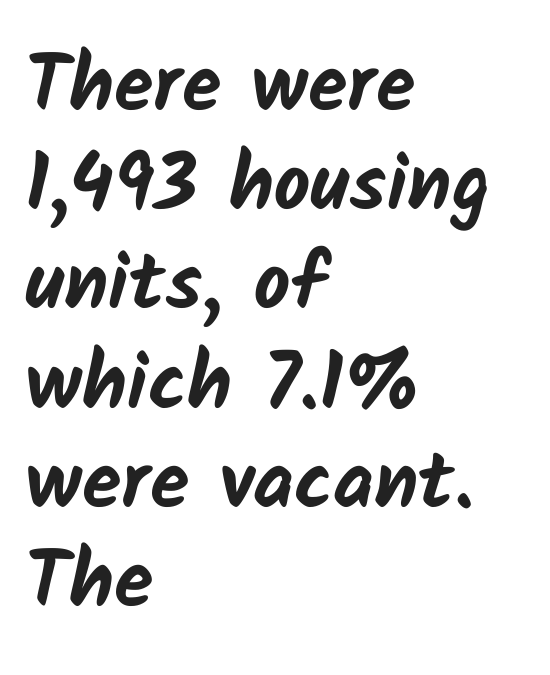
Each row of text sits above clean, open space. In terms of letterspacing, this is plain default setting. The passage is arranged the way most books set body copy — flush left. Proportional: the letters do not fall into vertical columns. The font is running at its bold setting. Type style note: lacks serifs.
